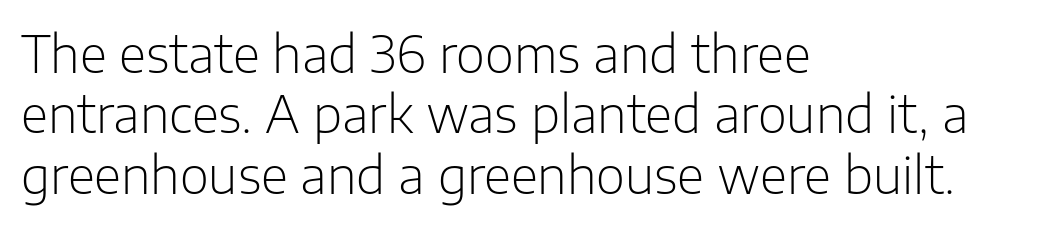
Q: Is the text bold? A: No.
Q: Is the text italic (slanted)? A: No, it is upright.
Q: Is the typeface a serif or a sans-serif typeface? A: Sans-serif.
Q: Is the text underlined? A: No.
Q: How is the paragraph aligned? A: Left-aligned.
Q: Is the spacing between letters normal or unusually wide? A: Normal.
Q: Width (condensed, normal, or wide)? A: Normal.
Q: Stroke contrast? A: Low.
Q: x-height? A: Medium.
Q: Monospaced? A: No.
